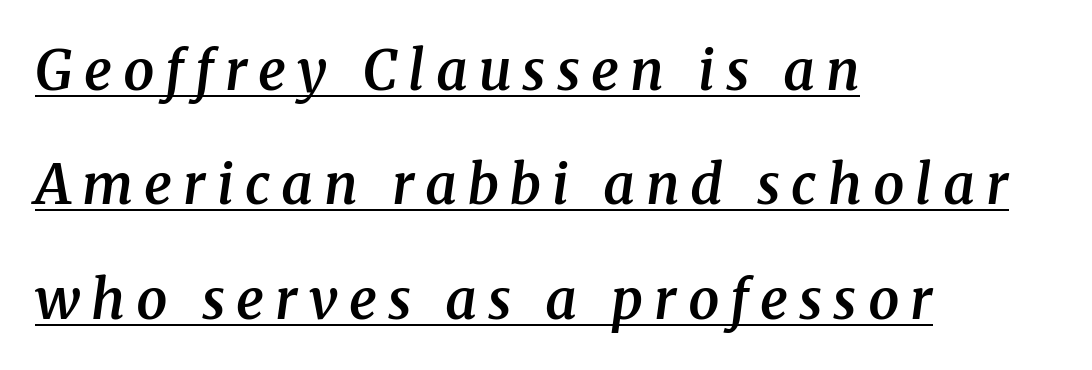
The image shows 55 px semibold serif type, italic (leaning right); set left-aligned, loose line spacing (2.08x), unusually wide letter spacing (+0.2 em), underlined; medium stroke contrast and a medium x-height.
